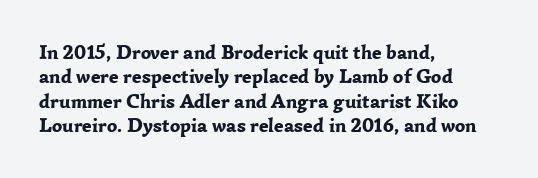
{"italic": "no", "bold": "yes", "underline": "no", "align": "left", "line_spacing_ratio": 1.22, "letter_spacing": "normal", "letter_spacing_em": 0.0, "glyph_px": 20}
